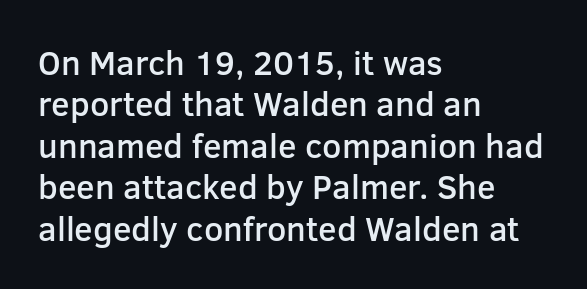
Q: Is the text bold? A: Semi-bold.
Q: Is the text italic (slanted)? A: No, it is upright.
Q: Is the typeface a serif or a sans-serif typeface? A: Sans-serif.
Q: Is the text underlined? A: No.
Q: How is the paragraph aligned? A: Left-aligned.
Q: Is the spacing between letters normal or unusually wide? A: Normal.
Q: Width (condensed, normal, or wide)? A: Normal.
Q: Stroke contrast? A: Low.
Q: x-height? A: Medium.
Q: Monospaced? A: No.
